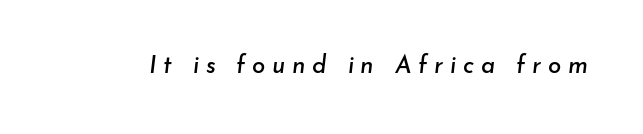
Q: Is the text italic (slanted)? A: Yes, it leans right by about 7 degrees.
Q: Is the text underlined? A: No.
Q: Is the spacing between letters normal or unusually wide? A: Unusually wide.
